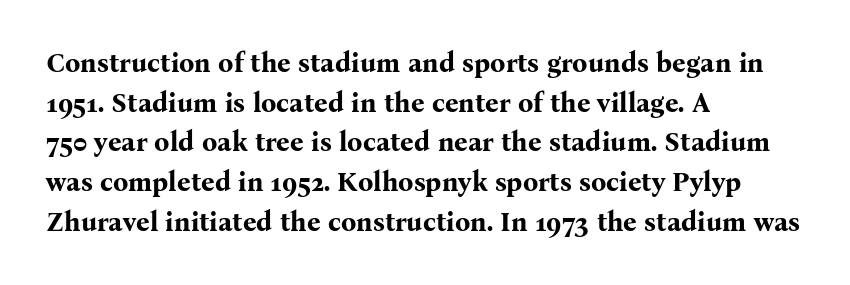
{"italic": "no", "bold": "yes", "underline": "no", "align": "left", "line_spacing": "normal", "line_spacing_ratio": 1.47, "letter_spacing": "normal", "letter_spacing_em": 0.0, "glyph_px": 27}
